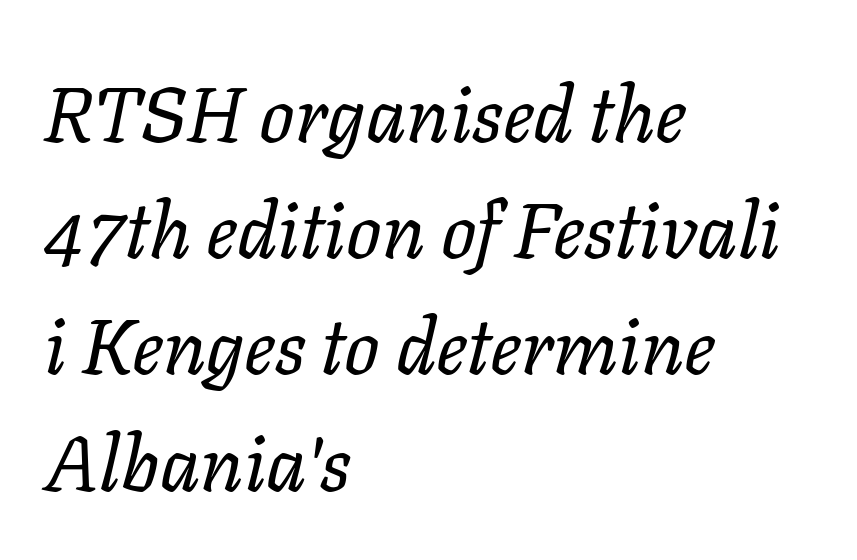
{"italic": "yes", "lean": "right", "slant_degrees": 11, "bold": "no", "weight": "regular", "width": "normal", "stroke_contrast": "low", "x_height": "medium", "monospaced": "no", "underline": "no", "align": "left", "line_spacing": "normal", "line_spacing_ratio": 1.49, "letter_spacing": "normal", "letter_spacing_em": 0.0, "glyph_px": 78}
